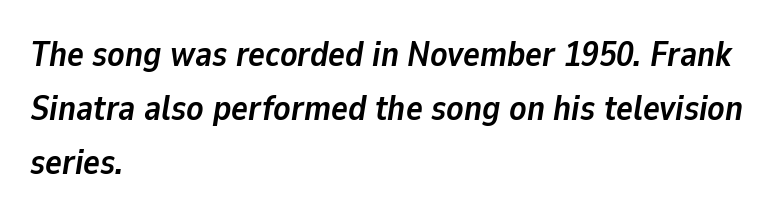
The image shows 35 px semibold type, italic (leaning right); set left-aligned, normal line spacing (1.54x), normal letter spacing, not underlined; low stroke contrast and a medium x-height.
